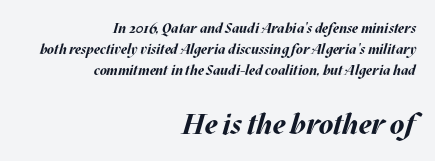
{"italic": "yes", "lean": "right", "slant_degrees": 17, "bold": "yes", "weight": "bold", "width": "normal", "stroke_contrast": "medium", "x_height": "large", "monospaced": "no", "underline": "no", "align": "right", "line_spacing": "normal", "line_spacing_ratio": 1.51, "letter_spacing": "normal", "letter_spacing_em": 0.0, "larger_block": "second", "size_ratio": 2.07, "glyph_px": 29}
